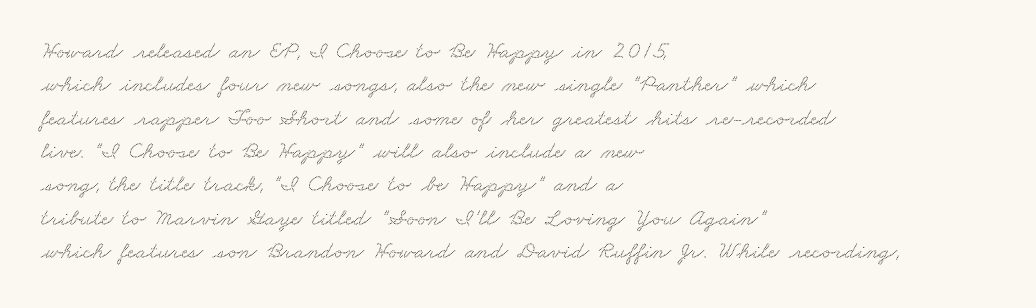
{"underline": "no", "align": "left", "line_spacing": "normal", "line_spacing_ratio": 1.39, "letter_spacing": "normal", "letter_spacing_em": 0.0, "glyph_px": 24}
